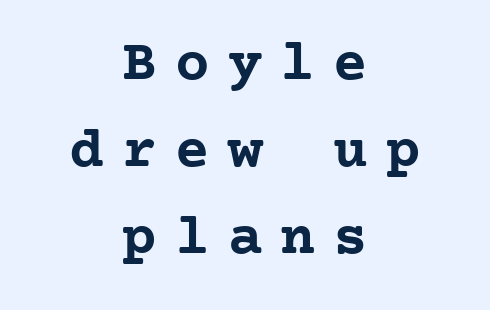
{"serif": "yes", "italic": "no", "bold": "yes", "weight": "semibold", "width": "normal", "stroke_contrast": "low", "x_height": "medium", "monospaced": "yes", "underline": "no", "align": "center", "line_spacing": "normal", "line_spacing_ratio": 1.5, "letter_spacing": "wide", "letter_spacing_em": 0.31, "glyph_px": 58}
